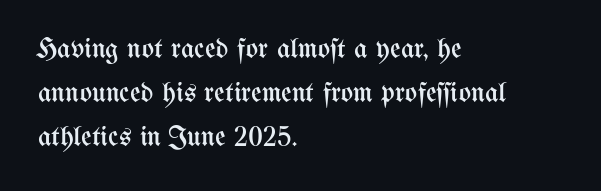
Q: Is the text bold? A: No.
Q: Is the text italic (slanted)? A: No, it is upright.
Q: Is the text underlined? A: No.
Q: How is the paragraph aligned? A: Left-aligned.
Q: Is the spacing between letters normal or unusually wide? A: Normal.
Q: Is the spacing between lines tight, normal or loose? A: Normal.
Q: Width (condensed, normal, or wide)? A: Condensed.
Q: Stroke contrast? A: Medium.
Q: x-height? A: Medium.
Q: Monospaced? A: No.
